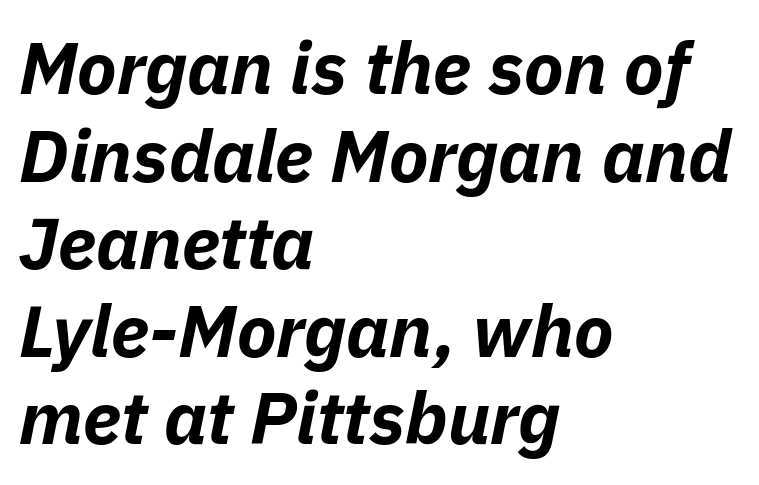
Q: Is the text bold? A: Yes.
Q: Is the text italic (slanted)? A: Yes, it leans right by about 11 degrees.
Q: Is the text underlined? A: No.
Q: How is the paragraph aligned? A: Left-aligned.
Q: Is the spacing between letters normal or unusually wide? A: Normal.
Q: Width (condensed, normal, or wide)? A: Normal.
Q: Stroke contrast? A: Low.
Q: x-height? A: Medium.
Q: Monospaced? A: No.
